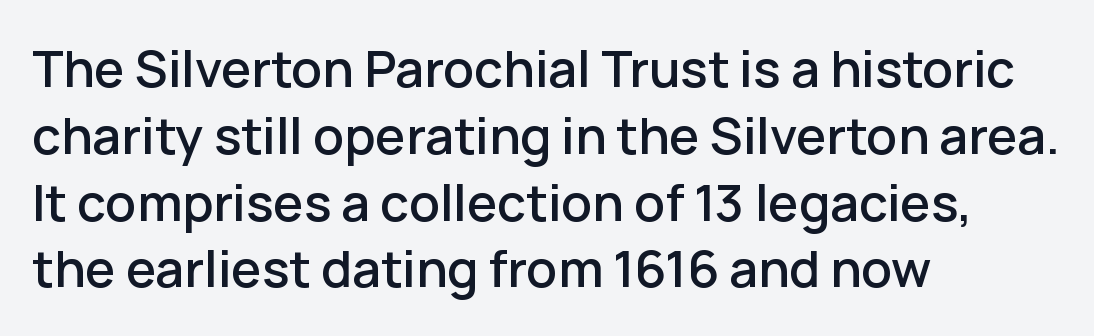
Q: Is the text italic (slanted)? A: No, it is upright.
Q: Is the typeface a serif or a sans-serif typeface? A: Sans-serif.
Q: Is the text underlined? A: No.
Q: How is the paragraph aligned? A: Left-aligned.
Q: Is the spacing between letters normal or unusually wide? A: Normal.
Q: Is the spacing between lines tight, normal or loose? A: Normal.
Q: Width (condensed, normal, or wide)? A: Normal.
Q: Stroke contrast? A: Low.
Q: x-height? A: Medium.
Q: Monospaced? A: No.
